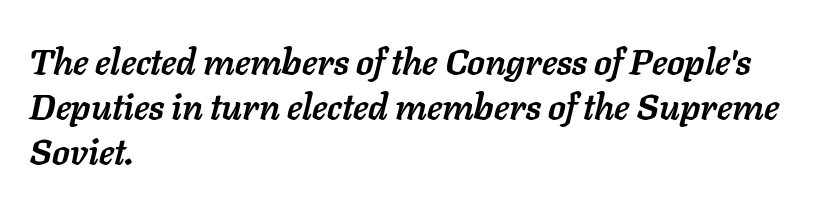
Compared with typical body copy, the letter spacing here is the same. You could not count columns in this text — the font is proportionally spaced. Is the block centered? No — it sits flush against the left margin. Words float on clear page, feet unadorned. Strong, thick strokes mark this as bold type. Designer's note — italics engaged.
